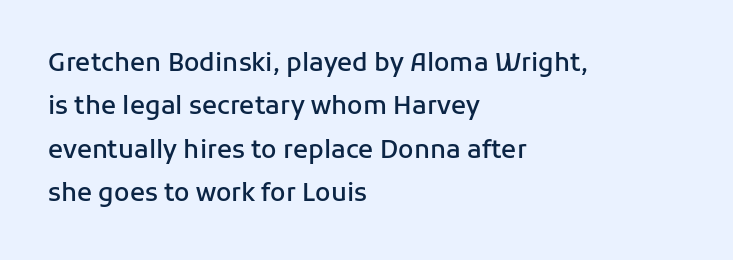
Q: Is the text bold? A: Semi-bold.
Q: Is the text italic (slanted)? A: No, it is upright.
Q: Is the text underlined? A: No.
Q: How is the paragraph aligned? A: Left-aligned.
Q: Is the spacing between letters normal or unusually wide? A: Normal.
